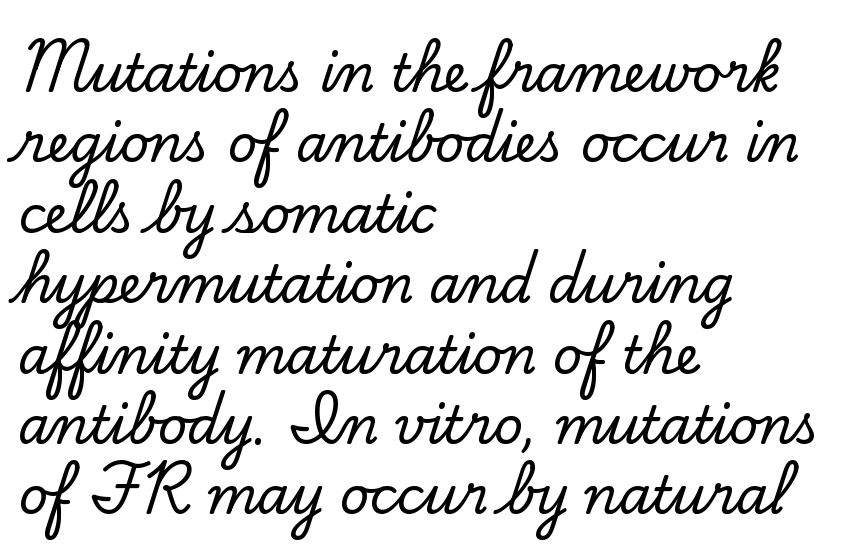
{"serif": "yes", "width": "normal", "stroke_contrast": "low", "x_height": "small", "monospaced": "no", "underline": "no", "align": "left", "line_spacing": "normal", "line_spacing_ratio": 1.38, "letter_spacing": "normal", "letter_spacing_em": 0.0, "glyph_px": 51}
